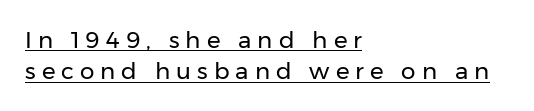
All the whitespace from short lines collects on the right. The leading is moderate, giving the passage an even texture. The specimen reads as upright at a glance. The rendered words wear a rule along their underside. A quiet, ordinary-to-light weight characterises the typeface.
